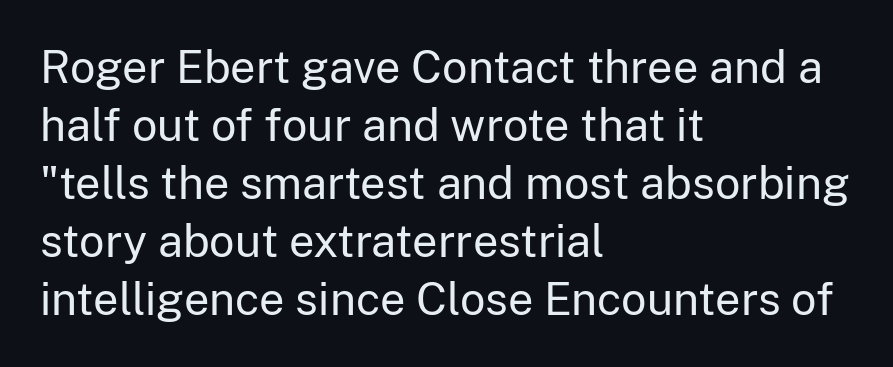
The specimen reads as upright at a glance. Line starts are locked; line ends wander. You could not count columns in this text — the font is proportionally spaced. Glyph-to-glyph distance matches everyday printed text. The font sits on the lighter half of the weight spectrum, regular included. The letters carry no serifs — their stems end cleanly without finishing strokes.
